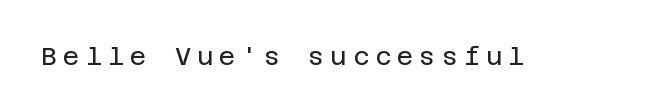
Q: Is the text bold? A: No.
Q: Is the text italic (slanted)? A: No, it is upright.
Q: Is the text underlined? A: No.
Q: Is the spacing between letters normal or unusually wide? A: Unusually wide.
